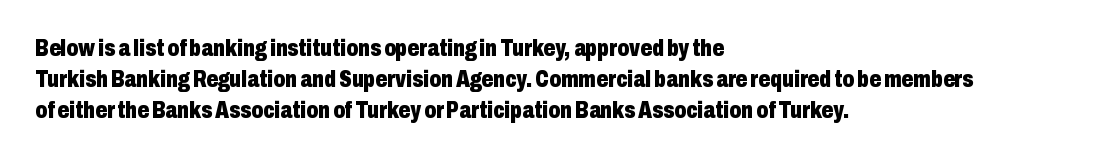
Q: Is the text bold? A: Yes.
Q: Is the text italic (slanted)? A: No, it is upright.
Q: Is the text underlined? A: No.
Q: How is the paragraph aligned? A: Left-aligned.
Q: Is the spacing between letters normal or unusually wide? A: Normal.
Q: Is the spacing between lines tight, normal or loose? A: Normal.
